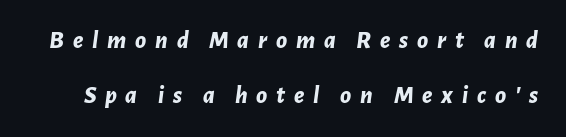
The image shows 25 px bold type, italic (leaning right); set loose line spacing (2.21x), unusually wide letter spacing (+0.35 em), not underlined.
